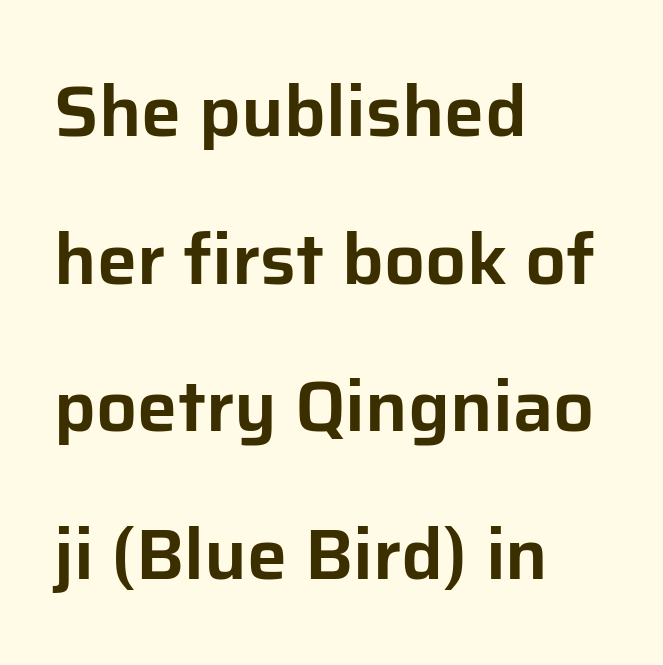
Q: Is the text italic (slanted)? A: No, it is upright.
Q: Is the typeface a serif or a sans-serif typeface? A: Sans-serif.
Q: Is the text underlined? A: No.
Q: How is the paragraph aligned? A: Left-aligned.
Q: Is the spacing between letters normal or unusually wide? A: Normal.
Q: Is the spacing between lines tight, normal or loose? A: Loose.
Q: Width (condensed, normal, or wide)? A: Normal.
Q: Stroke contrast? A: Low.
Q: x-height? A: Medium.
Q: Monospaced? A: No.
